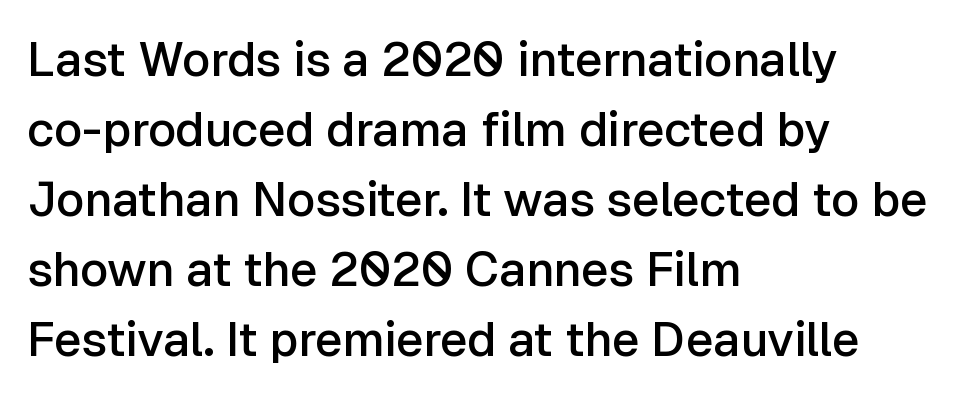
Each letter keeps its own natural width here, so spacing adapts to shape. The gaps between neighbouring characters are ordinary and unremarkable. The rag falls on the right side of this text block. Summary of weight: moderately heavy, a semibold. When letters stand straight like this, we call the style roman or upright.
